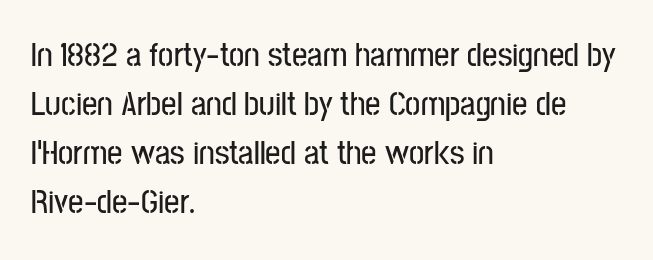
The image shows 34 px condensed sans-serif type, upright; set left-aligned, normal line spacing (1.44x), normal letter spacing, not underlined; low stroke contrast and a medium x-height.
